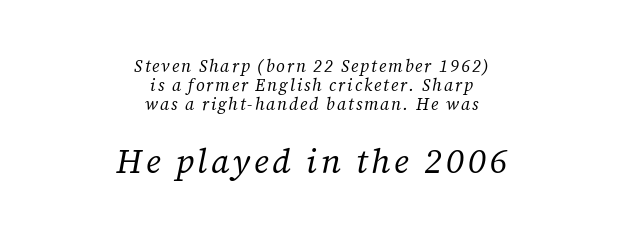
Where is the straight margin? There isn't one; the lines are centered. A typesetter would call this proportional, since set widths differ per character. Caption: upper text group reduced, lower text group enlarged. The space beneath each line is pristine and unruled. The weight tops out at a normal text grade. Vertically, the passage feels compressed, each row crowding the next.
